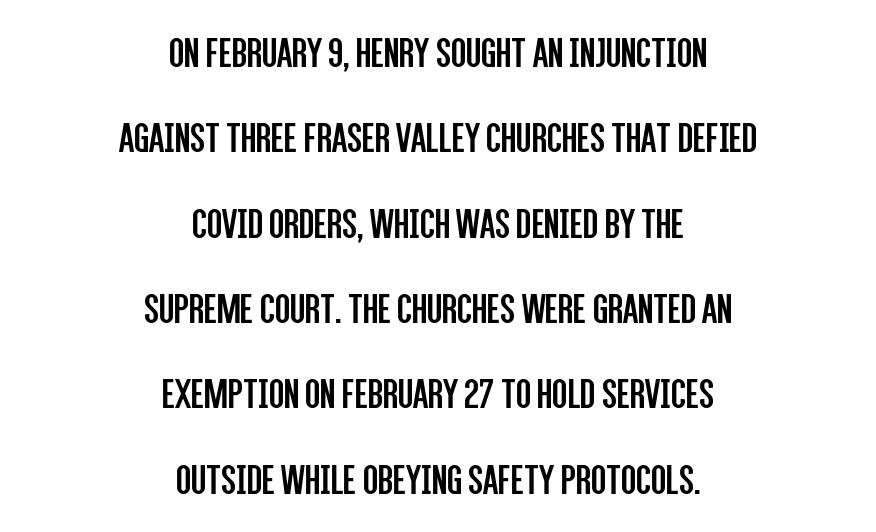
Notice how the passage keeps no hard edge, just a central spine. The letters look calm and open, with moderate or lighter stems. Rows of type keep a wide berth in the vertical direction. Rule under the text: the space is simply empty.
